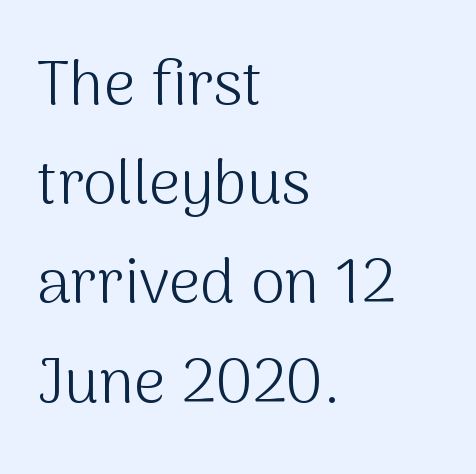
The image shows 62 px light sans-serif type, upright; set left-aligned, normal line spacing (1.6x), normal letter spacing, not underlined; medium stroke contrast and a medium x-height.
